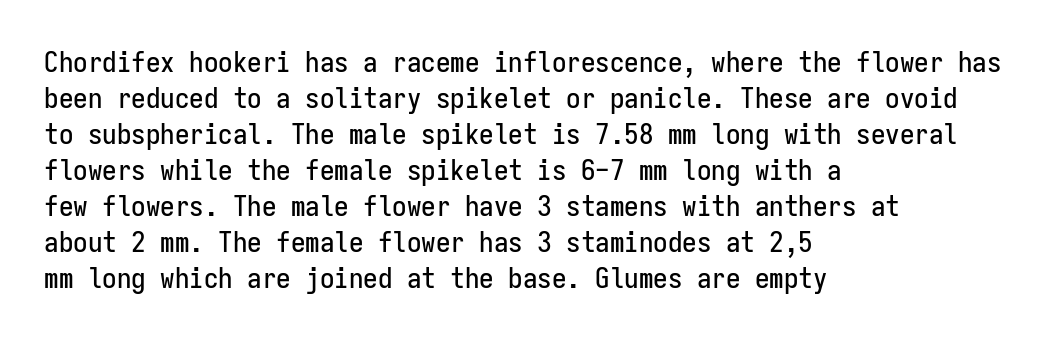
{"serif": "no", "italic": "no", "width": "condensed", "stroke_contrast": "low", "x_height": "medium", "monospaced": "yes", "underline": "no", "align": "left", "line_spacing_ratio": 1.24, "letter_spacing": "normal", "letter_spacing_em": 0.0, "glyph_px": 29}
